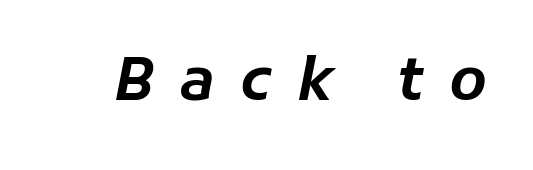
Q: Is the text italic (slanted)? A: Yes, it leans right by about 11 degrees.
Q: Is the text underlined? A: No.
Q: Is the spacing between letters normal or unusually wide? A: Unusually wide.
Q: Width (condensed, normal, or wide)? A: Normal.
Q: Stroke contrast? A: Low.
Q: x-height? A: Medium.
Q: Monospaced? A: No.
